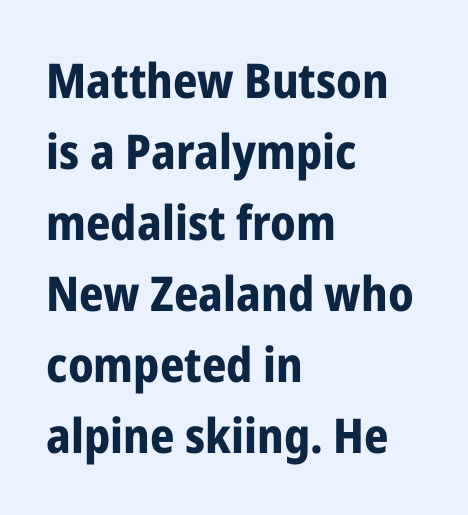
The letters carry no serifs — their stems end cleanly without finishing strokes. What's the leading like? Ordinary, nothing unusual. The horizontal fit of the characters is conventional and even. Character widths vary here, with narrow letters taking less room than wide ones. As a designer I'd log this as weight 700, bold.
